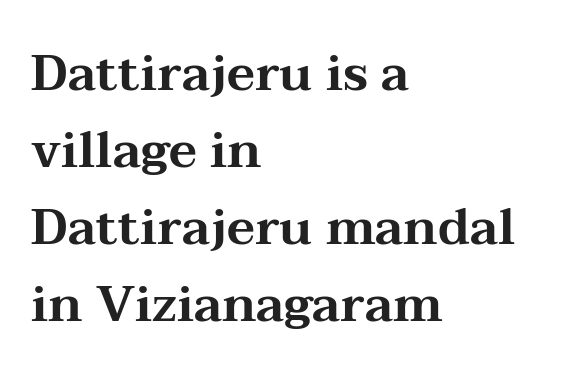
Q: Is the text italic (slanted)? A: No, it is upright.
Q: Is the typeface a serif or a sans-serif typeface? A: Serif.
Q: Is the text underlined? A: No.
Q: How is the paragraph aligned? A: Left-aligned.
Q: Is the spacing between letters normal or unusually wide? A: Normal.
Q: Is the spacing between lines tight, normal or loose? A: Normal.
Q: Width (condensed, normal, or wide)? A: Wide.
Q: Stroke contrast? A: Medium.
Q: x-height? A: Medium.
Q: Monospaced? A: No.
